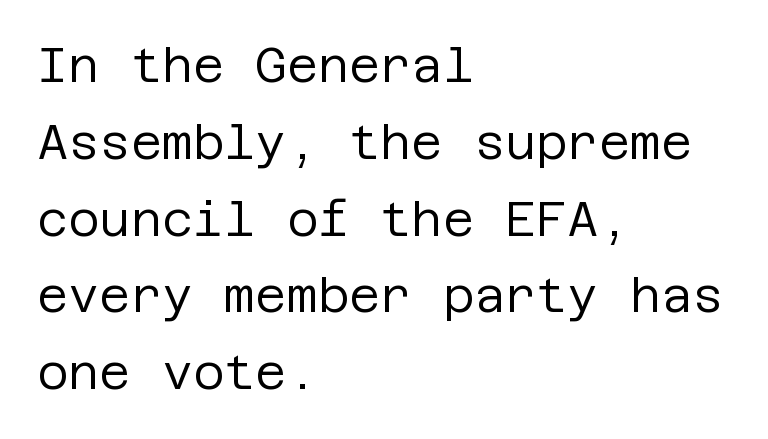
Q: Is the text bold? A: No.
Q: Is the text italic (slanted)? A: No, it is upright.
Q: Is the typeface a serif or a sans-serif typeface? A: Sans-serif.
Q: Is the text underlined? A: No.
Q: How is the paragraph aligned? A: Left-aligned.
Q: Is the spacing between letters normal or unusually wide? A: Normal.
Q: Is the spacing between lines tight, normal or loose? A: Normal.
Q: Width (condensed, normal, or wide)? A: Normal.
Q: Stroke contrast? A: Low.
Q: x-height? A: Large.
